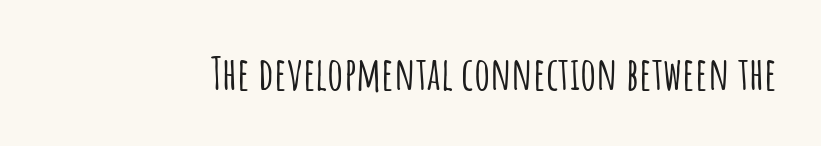
The image shows 45 px condensed sans-serif type, upright; set normal letter spacing, not underlined; low stroke contrast and a large x-height.
